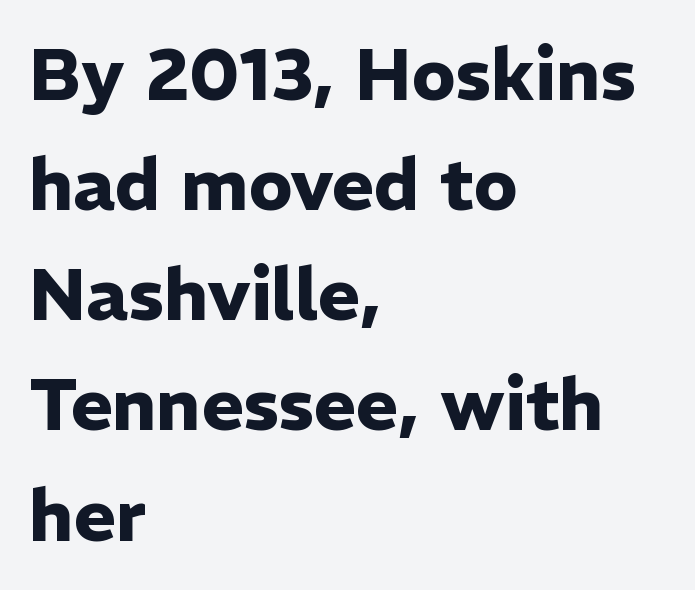
Q: Is the text bold? A: Yes.
Q: Is the text italic (slanted)? A: No, it is upright.
Q: Is the typeface a serif or a sans-serif typeface? A: Sans-serif.
Q: Is the text underlined? A: No.
Q: How is the paragraph aligned? A: Left-aligned.
Q: Is the spacing between letters normal or unusually wide? A: Normal.
Q: Is the spacing between lines tight, normal or loose? A: Normal.
Q: Width (condensed, normal, or wide)? A: Normal.
Q: Stroke contrast? A: Low.
Q: x-height? A: Medium.
Q: Monospaced? A: No.
